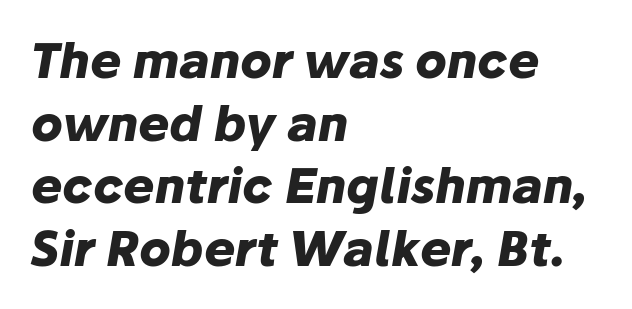
{"italic": "yes", "lean": "right", "slant_degrees": 10, "bold": "yes", "weight": "heavy", "width": "normal", "stroke_contrast": "low", "x_height": "medium", "monospaced": "no", "underline": "no", "align": "left", "line_spacing": "normal", "line_spacing_ratio": 1.33, "letter_spacing": "normal", "letter_spacing_em": 0.0, "glyph_px": 47}
